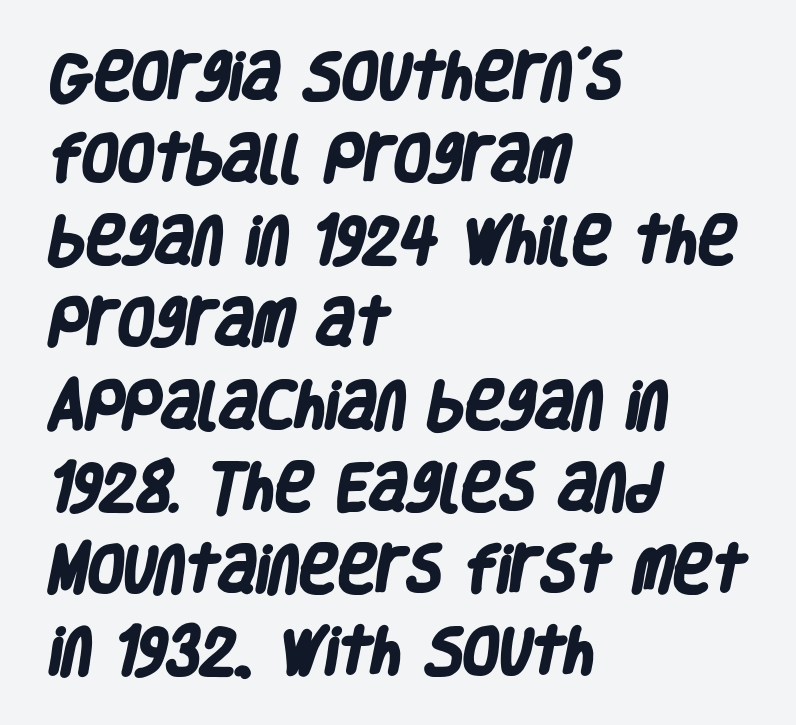
Q: Is the text bold? A: Yes.
Q: Is the typeface a serif or a sans-serif typeface? A: Sans-serif.
Q: Is the text underlined? A: No.
Q: How is the paragraph aligned? A: Left-aligned.
Q: Is the spacing between letters normal or unusually wide? A: Normal.
Q: Is the spacing between lines tight, normal or loose? A: Normal.
Q: Width (condensed, normal, or wide)? A: Condensed.
Q: Stroke contrast? A: Low.
Q: x-height? A: Large.
Q: Monospaced? A: No.
